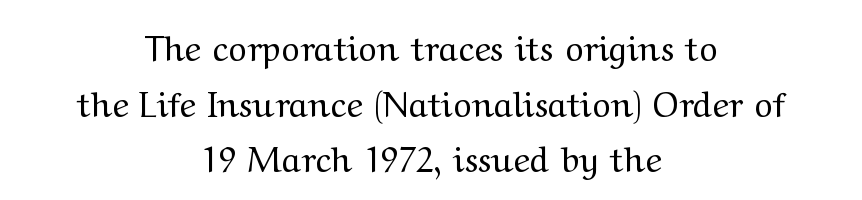
The image shows 35 px regular-weight, wide serif type, upright; set centered, normal line spacing (1.59x), normal letter spacing, not underlined; medium stroke contrast and a medium x-height.
